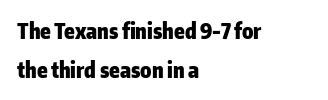
Every letter is thick-stroked: bold, no question. The passage shown has conventional tracking throughout. Unlike italic type, these characters show no tilt at all. Unmarked baselines from the first word to the last.
